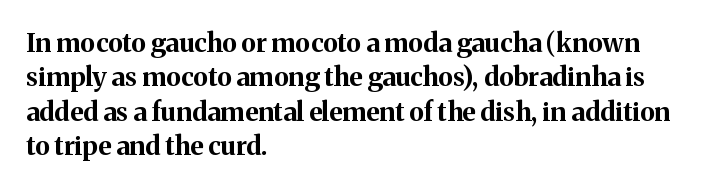
The image shows 26 px bold type, upright; set left-aligned, normal line spacing (1.32x), normal letter spacing, not underlined.
